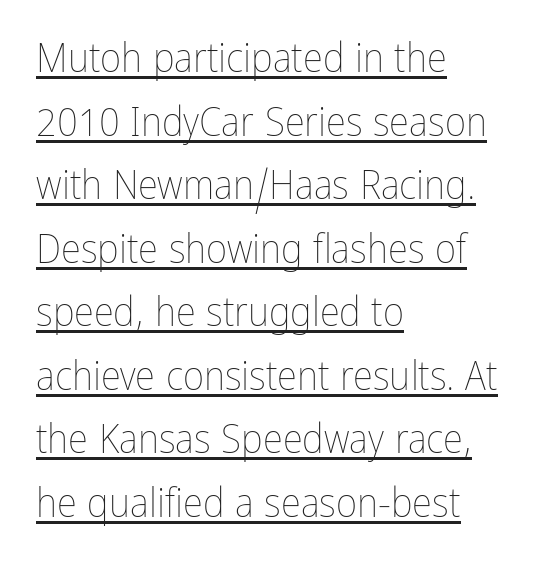
Q: Is the text bold? A: No.
Q: Is the text italic (slanted)? A: No, it is upright.
Q: Is the text underlined? A: Yes.
Q: How is the paragraph aligned? A: Left-aligned.
Q: Is the spacing between letters normal or unusually wide? A: Normal.
Q: Is the spacing between lines tight, normal or loose? A: Normal.
Q: Width (condensed, normal, or wide)? A: Condensed.
Q: Stroke contrast? A: Low.
Q: x-height? A: Medium.
Q: Monospaced? A: No.
